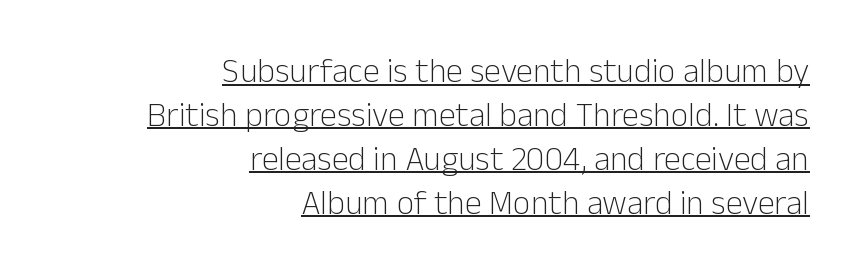
Classification — sans serif. These lines are rendered in a variable-pitch font. Honestly, the letter spacing is just normal — you wouldn't notice it. These glyphs show unthickened strokes, regular width or finer. This sample is right-justified, so line beginnings fall wherever the words allow.
